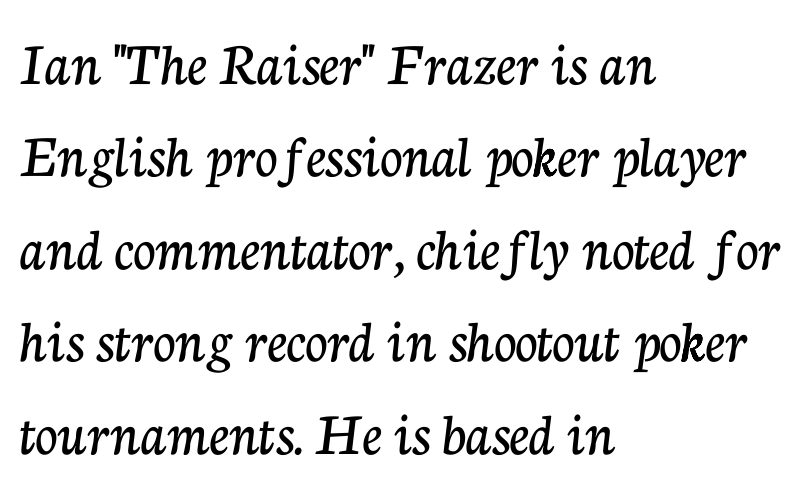
The image shows 62 px serif type; set left-aligned, normal line spacing (1.49x), normal letter spacing, not underlined; low stroke contrast and a medium x-height.
